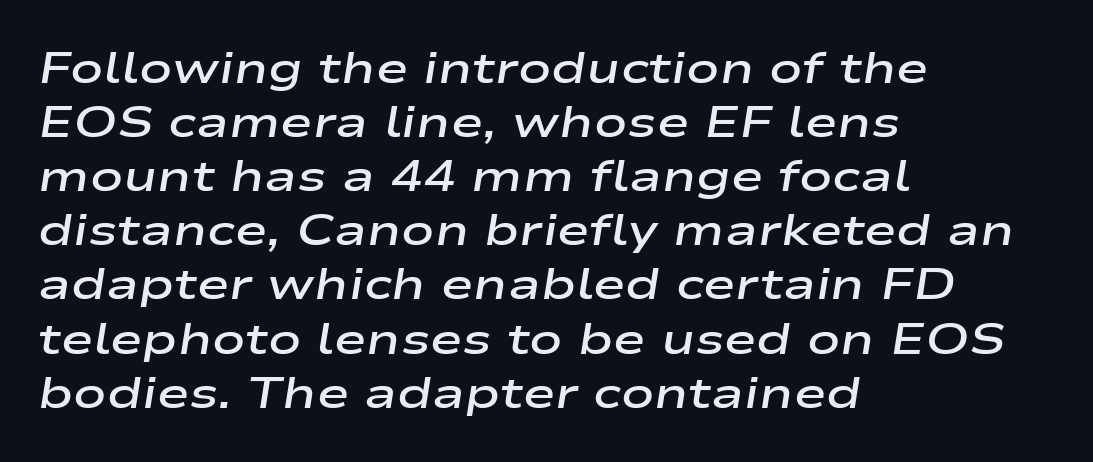
The image shows 44 px semibold, wide type, italic (leaning right); set left-aligned, line spacing 1.23x, normal letter spacing, not underlined; low stroke contrast and a medium x-height.
